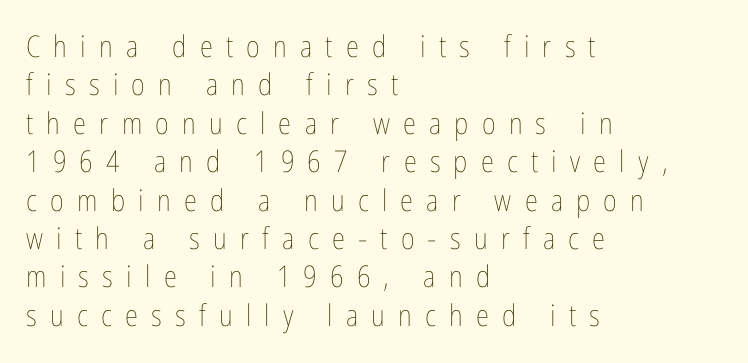
{"italic": "no", "bold": "no", "weight": "thin", "width": "condensed", "stroke_contrast": "low", "x_height": "medium", "monospaced": "no", "underline": "no", "align": "left", "line_spacing": "normal", "line_spacing_ratio": 1.28, "letter_spacing": "wide", "letter_spacing_em": 0.44, "glyph_px": 30}
